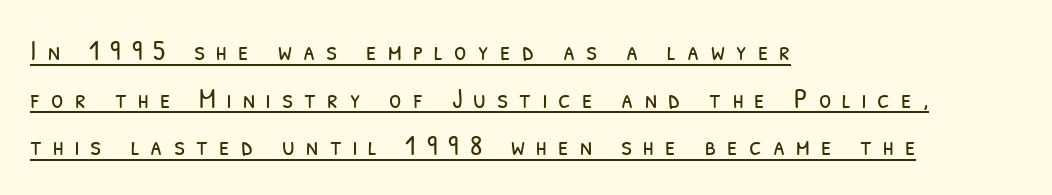
The image shows 28 px light, condensed sans-serif type; set left-aligned, normal line spacing (1.7x), unusually wide letter spacing (+0.4 em), underlined; low stroke contrast and a medium x-height.
